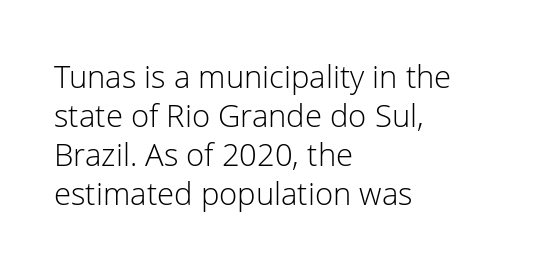
Q: Is the text bold? A: No.
Q: Is the text italic (slanted)? A: No, it is upright.
Q: Is the typeface a serif or a sans-serif typeface? A: Sans-serif.
Q: Is the text underlined? A: No.
Q: How is the paragraph aligned? A: Left-aligned.
Q: Is the spacing between letters normal or unusually wide? A: Normal.
Q: Is the spacing between lines tight, normal or loose? A: Normal.
Q: Width (condensed, normal, or wide)? A: Normal.
Q: Stroke contrast? A: Low.
Q: x-height? A: Medium.
Q: Monospaced? A: No.
